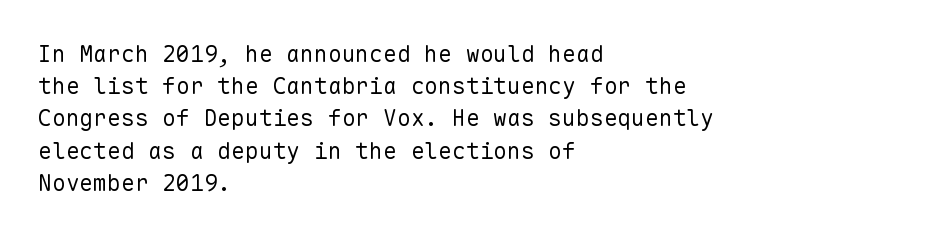
Q: Is the text bold? A: No.
Q: Is the text italic (slanted)? A: No, it is upright.
Q: Is the text underlined? A: No.
Q: How is the paragraph aligned? A: Left-aligned.
Q: Is the spacing between letters normal or unusually wide? A: Normal.
Q: Is the spacing between lines tight, normal or loose? A: Normal.
